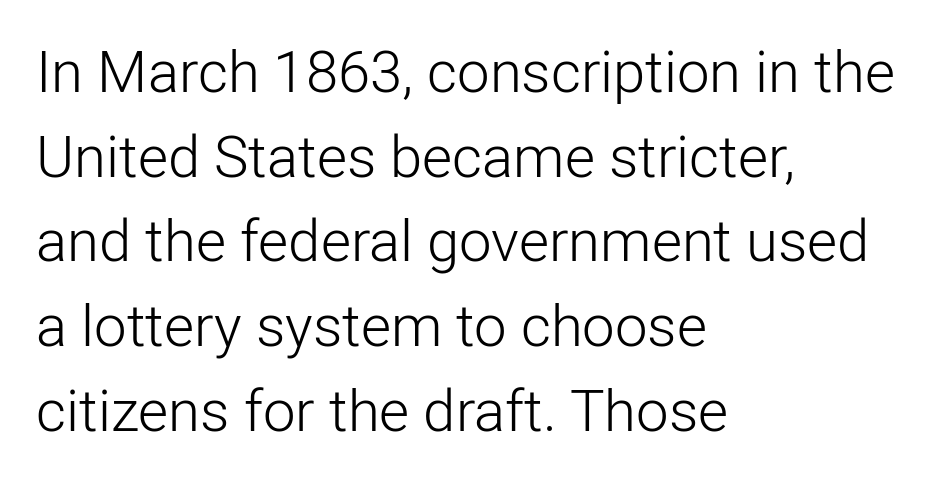
The image shows 58 px light sans-serif type, upright; set left-aligned, normal line spacing (1.46x), normal letter spacing, not underlined; low stroke contrast and a medium x-height.
